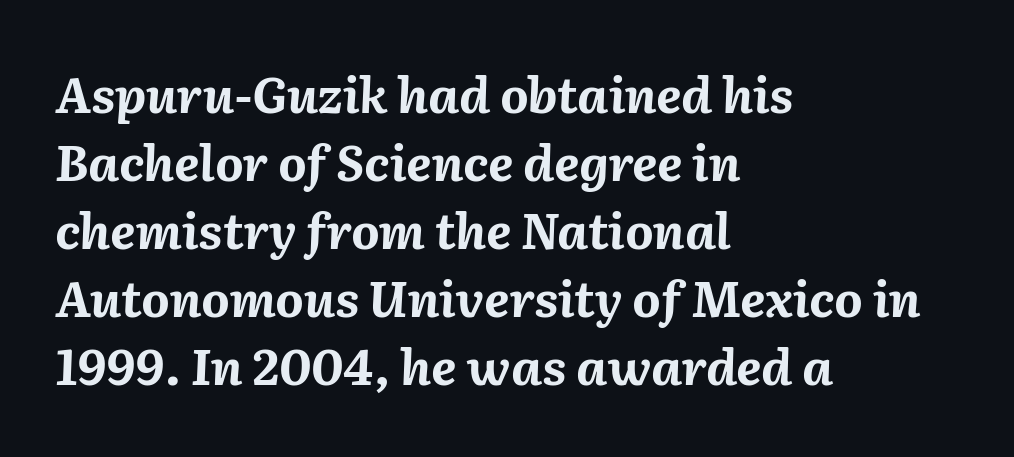
Q: Is the text bold? A: Yes.
Q: Is the text italic (slanted)? A: Yes, it leans right by about 2 degrees.
Q: Is the text underlined? A: No.
Q: How is the paragraph aligned? A: Left-aligned.
Q: Is the spacing between letters normal or unusually wide? A: Normal.
Q: Is the spacing between lines tight, normal or loose? A: Normal.
Q: Width (condensed, normal, or wide)? A: Normal.
Q: Stroke contrast? A: Medium.
Q: x-height? A: Medium.
Q: Monospaced? A: No.
